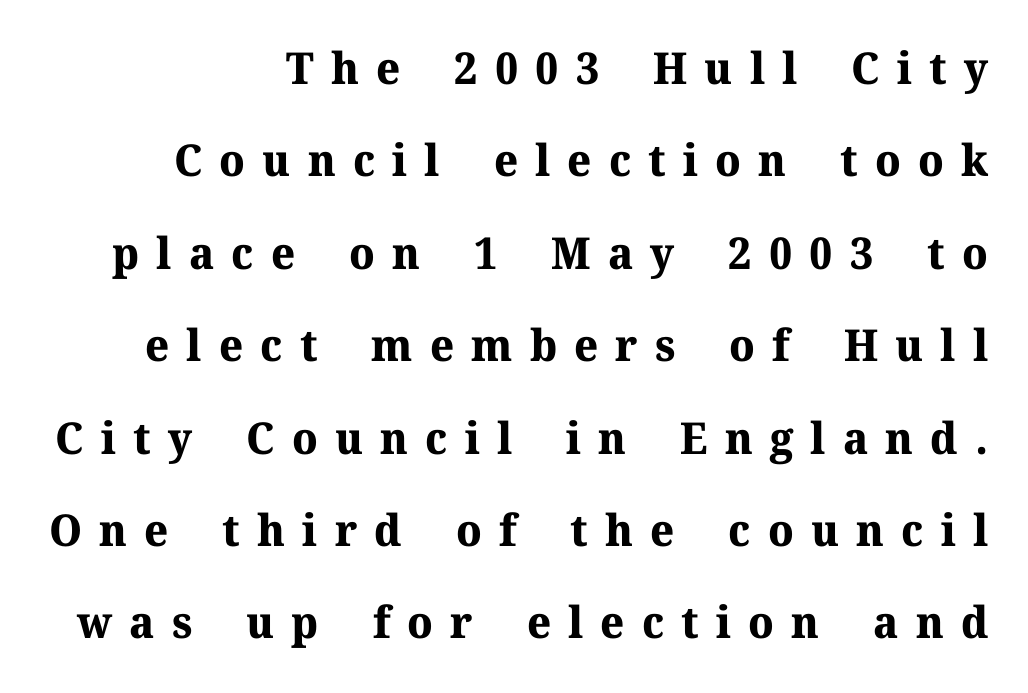
{"serif": "yes", "italic": "no", "bold": "yes", "weight": "bold", "width": "normal", "stroke_contrast": "medium", "x_height": "medium", "monospaced": "no", "underline": "no", "align": "right", "line_spacing": "loose", "line_spacing_ratio": 2.1, "letter_spacing": "wide", "letter_spacing_em": 0.39, "glyph_px": 44}
